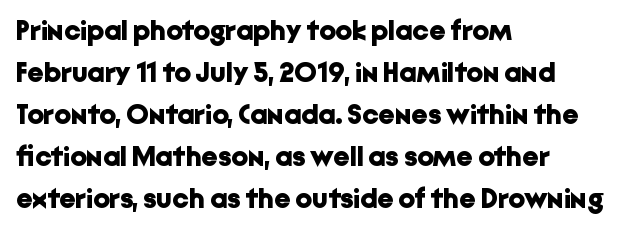
{"serif": "no", "italic": "no", "bold": "yes", "weight": "bold", "width": "normal", "stroke_contrast": "low", "x_height": "medium", "monospaced": "no", "underline": "no", "align": "left", "line_spacing": "normal", "line_spacing_ratio": 1.45, "letter_spacing": "normal", "letter_spacing_em": 0.0, "glyph_px": 29}
